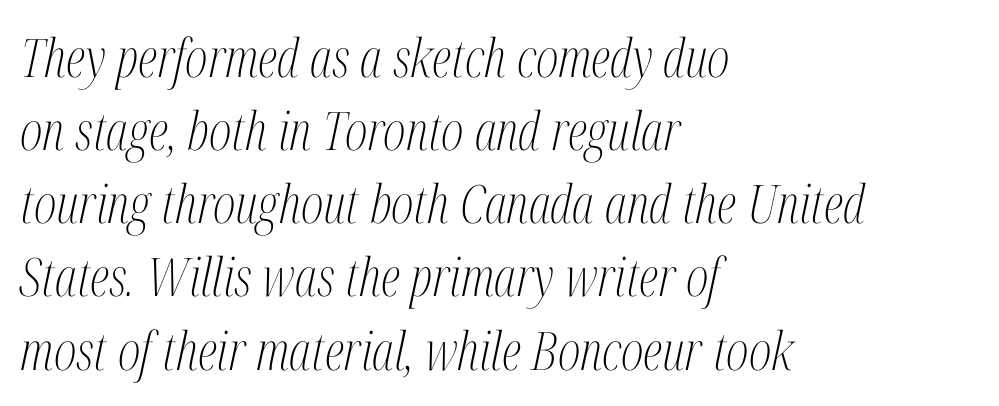
The image shows 53 px light, condensed serif type, italic (leaning right); set left-aligned, normal line spacing (1.38x), normal letter spacing, not underlined; medium stroke contrast and a medium x-height.
